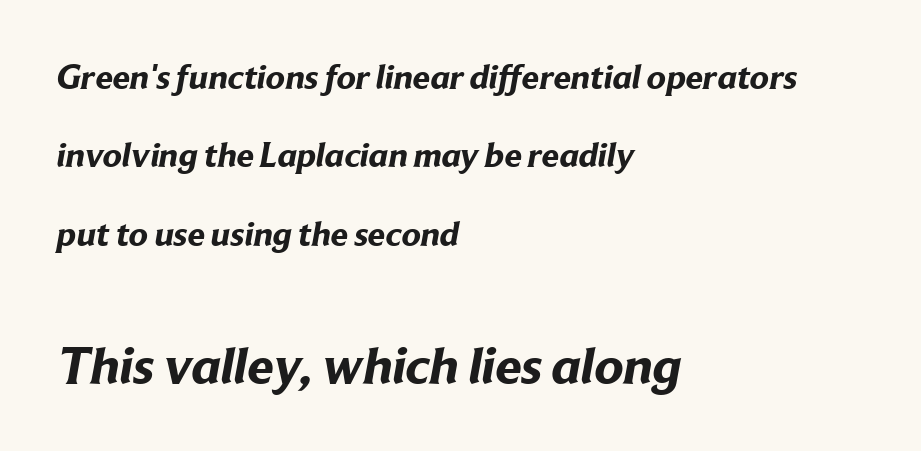
The image shows 53 px bold sans-serif type; set left-aligned, loose line spacing (2.24x), normal letter spacing, not underlined; the second (bottom) block is 1.51x larger; low stroke contrast and a medium x-height.
